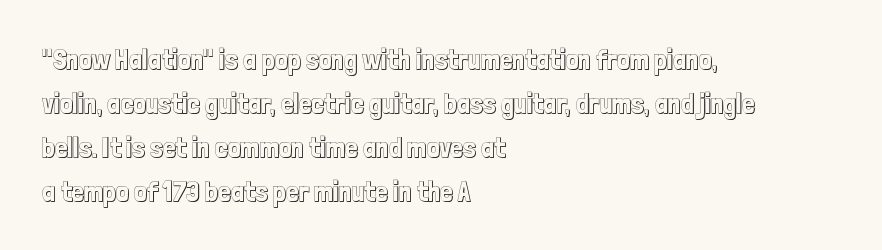
{"italic": "no", "width": "condensed", "x_height": "medium", "monospaced": "no", "underline": "no", "align": "left", "line_spacing": "normal", "line_spacing_ratio": 1.57, "letter_spacing": "normal", "letter_spacing_em": 0.0, "glyph_px": 28}
